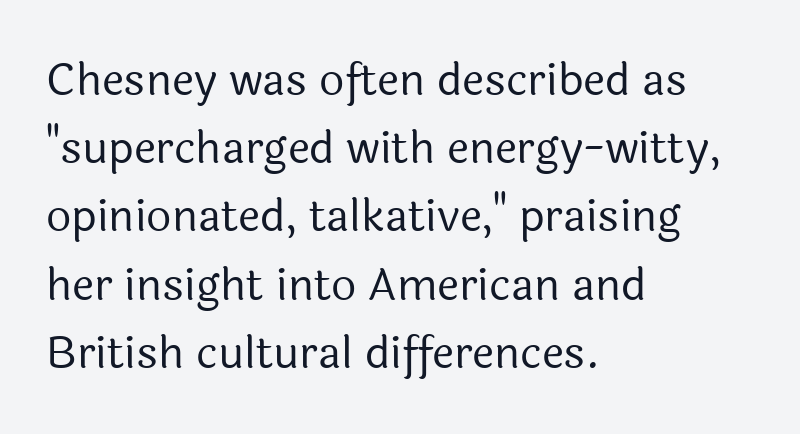
{"serif": "no", "italic": "no", "bold": "no", "weight": "regular", "width": "normal", "x_height": "medium", "monospaced": "no", "underline": "no", "align": "left", "line_spacing": "normal", "line_spacing_ratio": 1.55, "letter_spacing": "normal", "letter_spacing_em": 0.0, "glyph_px": 44}
